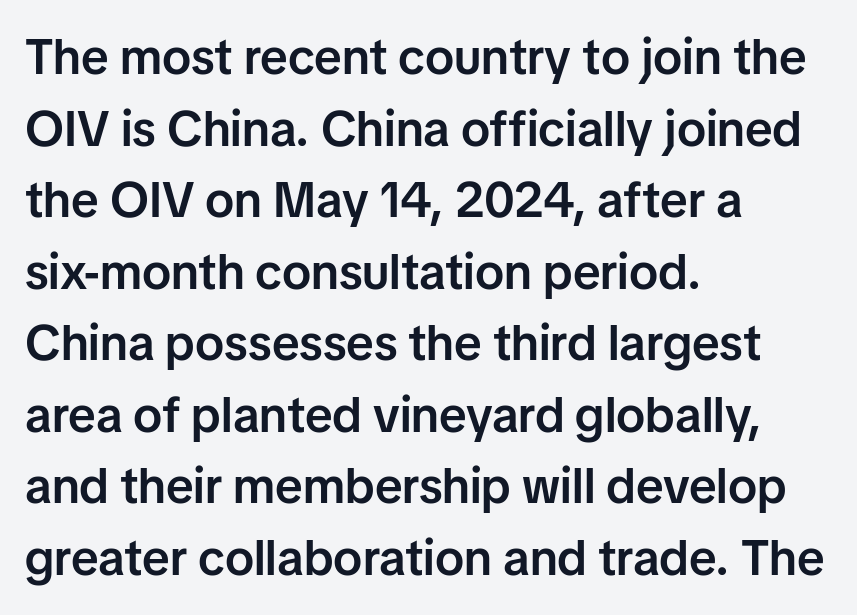
The image shows 49 px semibold sans-serif type, upright; set left-aligned, normal line spacing (1.46x), normal letter spacing, not underlined; low stroke contrast and a medium x-height.
